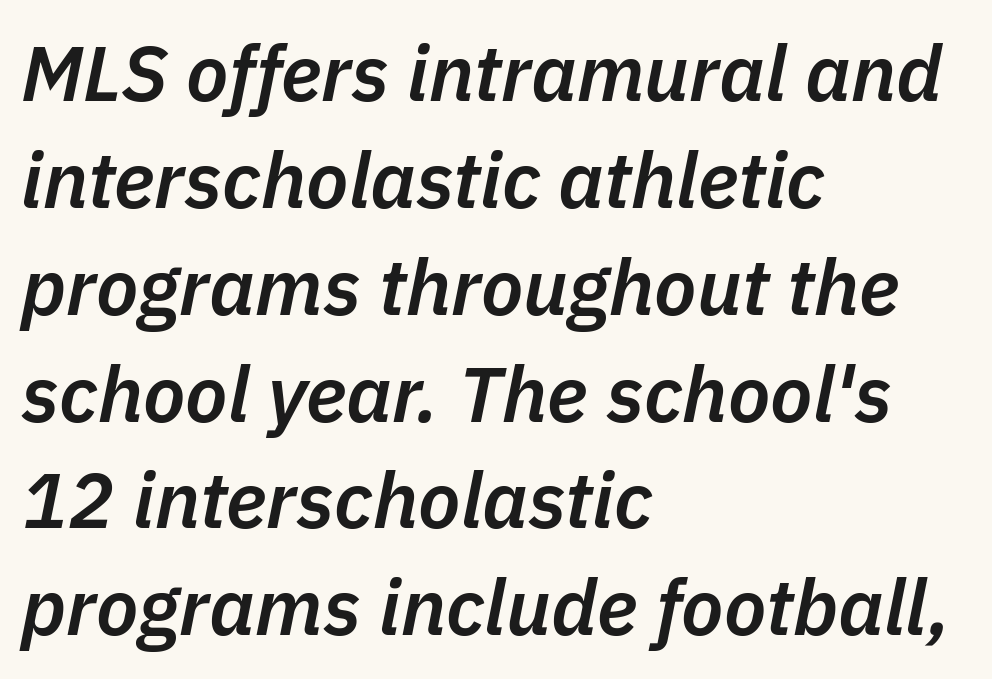
Q: Is the text bold? A: Semi-bold.
Q: Is the text italic (slanted)? A: Yes, it leans right by about 11 degrees.
Q: Is the text underlined? A: No.
Q: How is the paragraph aligned? A: Left-aligned.
Q: Is the spacing between letters normal or unusually wide? A: Normal.
Q: Is the spacing between lines tight, normal or loose? A: Normal.
Q: Width (condensed, normal, or wide)? A: Normal.
Q: Stroke contrast? A: Low.
Q: x-height? A: Medium.
Q: Monospaced? A: No.
